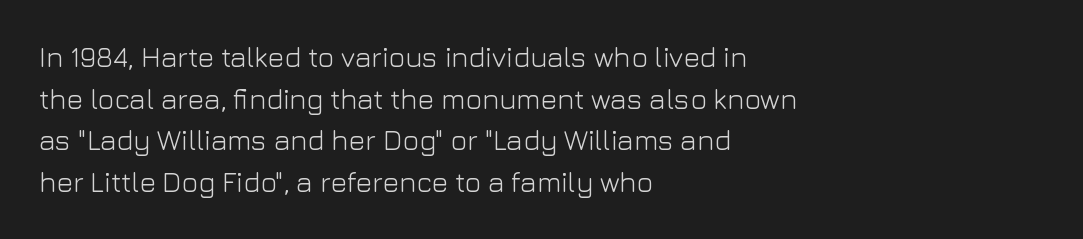
Q: Is the text bold? A: No.
Q: Is the text italic (slanted)? A: No, it is upright.
Q: Is the typeface a serif or a sans-serif typeface? A: Sans-serif.
Q: Is the text underlined? A: No.
Q: How is the paragraph aligned? A: Left-aligned.
Q: Is the spacing between letters normal or unusually wide? A: Normal.
Q: Is the spacing between lines tight, normal or loose? A: Normal.
Q: Width (condensed, normal, or wide)? A: Normal.
Q: Stroke contrast? A: Low.
Q: x-height? A: Medium.
Q: Monospaced? A: No.
